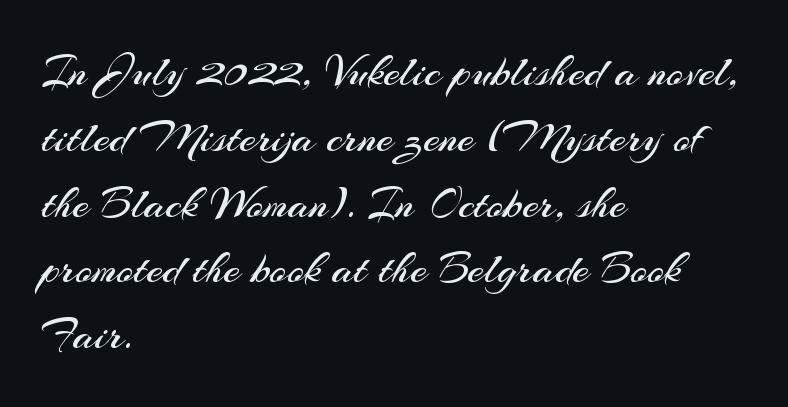
Each letter's strokes conclude bluntly, with no projecting serifs. Baseline-to-baseline distance is the conventional proportion of letter height. The passage shown is typed in a proportional face where columns would drift.
